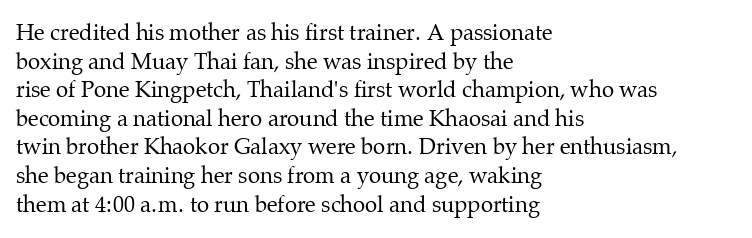
Q: Is the text bold? A: No.
Q: Is the text italic (slanted)? A: No, it is upright.
Q: Is the text underlined? A: No.
Q: How is the paragraph aligned? A: Left-aligned.
Q: Is the spacing between letters normal or unusually wide? A: Normal.
Q: Is the spacing between lines tight, normal or loose? A: Normal.
